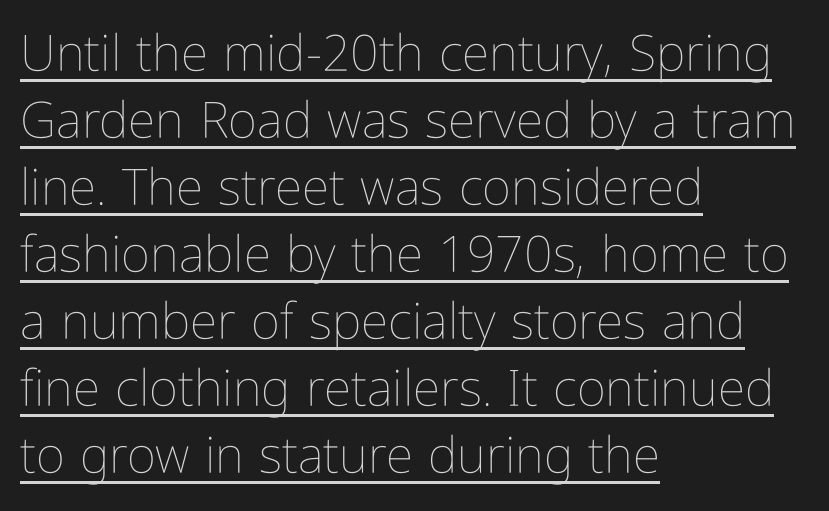
{"italic": "no", "bold": "no", "weight": "thin", "width": "condensed", "stroke_contrast": "low", "x_height": "medium", "monospaced": "no", "underline": "yes", "align": "left", "line_spacing": "normal", "line_spacing_ratio": 1.34, "letter_spacing": "normal", "letter_spacing_em": 0.0, "glyph_px": 50}
